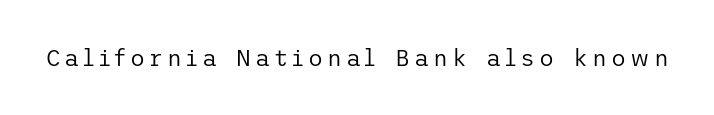
Q: Is the text bold? A: No.
Q: Is the text italic (slanted)? A: No, it is upright.
Q: Is the text underlined? A: No.
